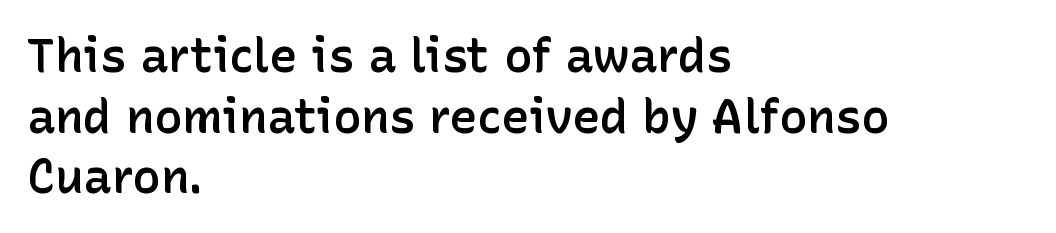
{"serif": "no", "italic": "no", "bold": "semi", "weight": "semibold", "width": "normal", "stroke_contrast": "low", "x_height": "medium", "monospaced": "no", "underline": "no", "align": "left", "line_spacing": "normal", "line_spacing_ratio": 1.29, "letter_spacing": "normal", "letter_spacing_em": 0.0, "glyph_px": 47}
